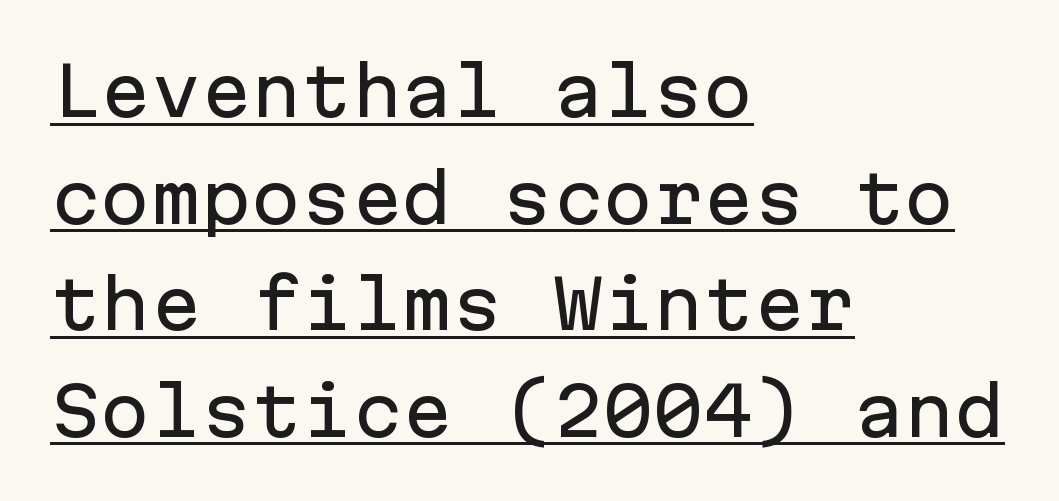
{"serif": "no", "italic": "no", "width": "normal", "stroke_contrast": "low", "x_height": "medium", "monospaced": "yes", "underline": "yes", "align": "left", "line_spacing": "normal", "line_spacing_ratio": 1.59, "letter_spacing": "normal", "letter_spacing_em": 0.0, "glyph_px": 67}
